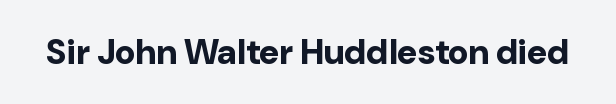
Tall strokes in this sample are plumb rather than angled. Varying glyph widths throughout — classic text-font behaviour. Default kerning and tracking; the words read as compact shapes. Its strokes are broad and dark, the hallmark of bold type. Quick note: underline off.
